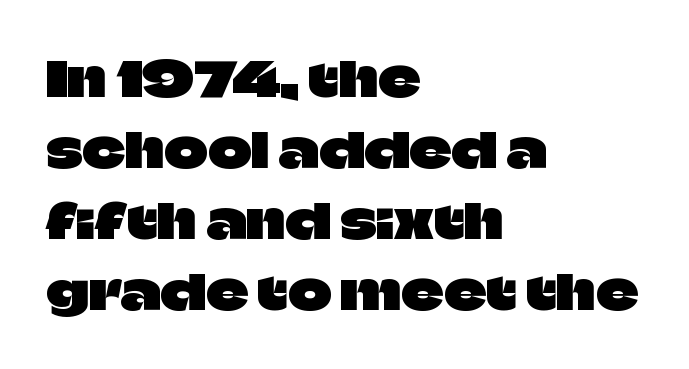
Interline gaps are of average width in this sample. Glyph-to-glyph distance matches everyday printed text. This is the regular roman posture of the typeface. The glyphs are unaccompanied by any horizontal stroke below them. The type family on display is of the sans-serif kind.
